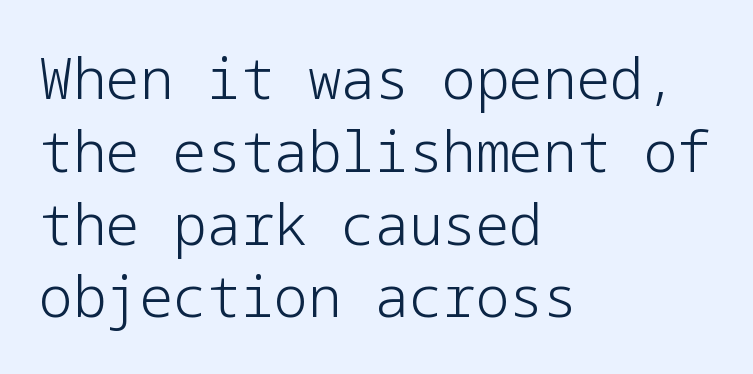
Every character sits straight up, as roman type does. I'd call this a sans setting — the letters go barefoot. Teacher's note: observe the even left margin — that is flush-left alignment. Caption: face not bold, strokes unweighted. Unmarked baselines from the first word to the last.
